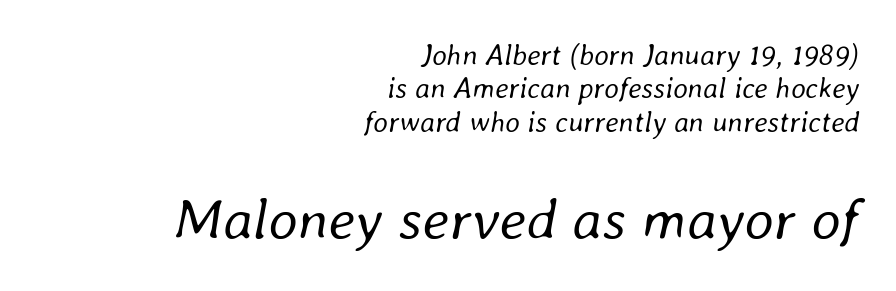
Q: Is the text bold? A: No.
Q: Is the text italic (slanted)? A: Yes, it leans right by about 8 degrees.
Q: Is the text underlined? A: No.
Q: How is the paragraph aligned? A: Right-aligned.
Q: Is the spacing between letters normal or unusually wide? A: Normal.
Q: Is the spacing between lines tight, normal or loose? A: Tight.
Q: Which block of text is set in a larger size, the first (top) or the second (bottom)? A: The second (bottom) one.
Q: Width (condensed, normal, or wide)? A: Normal.
Q: Stroke contrast? A: Low.
Q: x-height? A: Medium.
Q: Monospaced? A: No.
